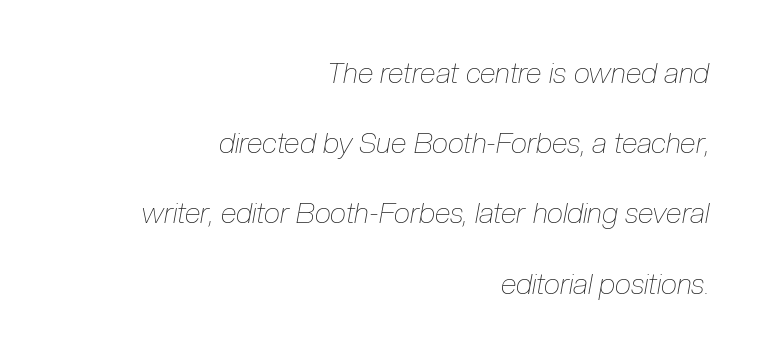
Q: Is the text bold? A: No.
Q: Is the text italic (slanted)? A: Yes, it leans right by about 10 degrees.
Q: Is the text underlined? A: No.
Q: How is the paragraph aligned? A: Right-aligned.
Q: Is the spacing between letters normal or unusually wide? A: Normal.
Q: Is the spacing between lines tight, normal or loose? A: Loose.
Q: Width (condensed, normal, or wide)? A: Condensed.
Q: Stroke contrast? A: Low.
Q: x-height? A: Medium.
Q: Monospaced? A: No.
